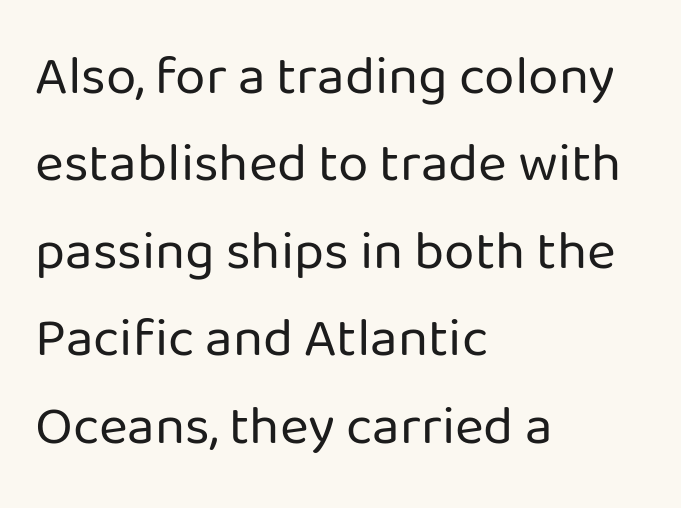
The image shows 55 px regular-weight sans-serif type, upright; set left-aligned, normal line spacing (1.59x), normal letter spacing, not underlined; low stroke contrast and a medium x-height.
